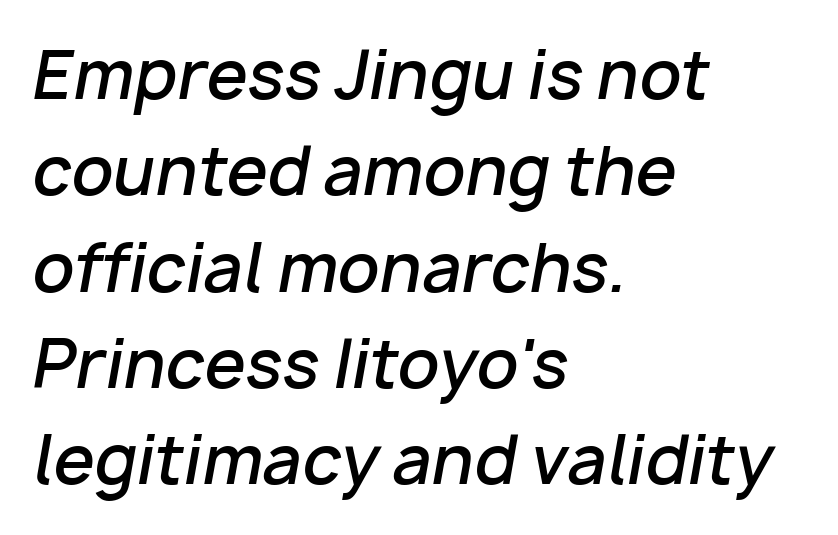
The image shows 66 px semibold type, italic (leaning right); set left-aligned, normal line spacing (1.46x), normal letter spacing, not underlined; low stroke contrast and a medium x-height.
